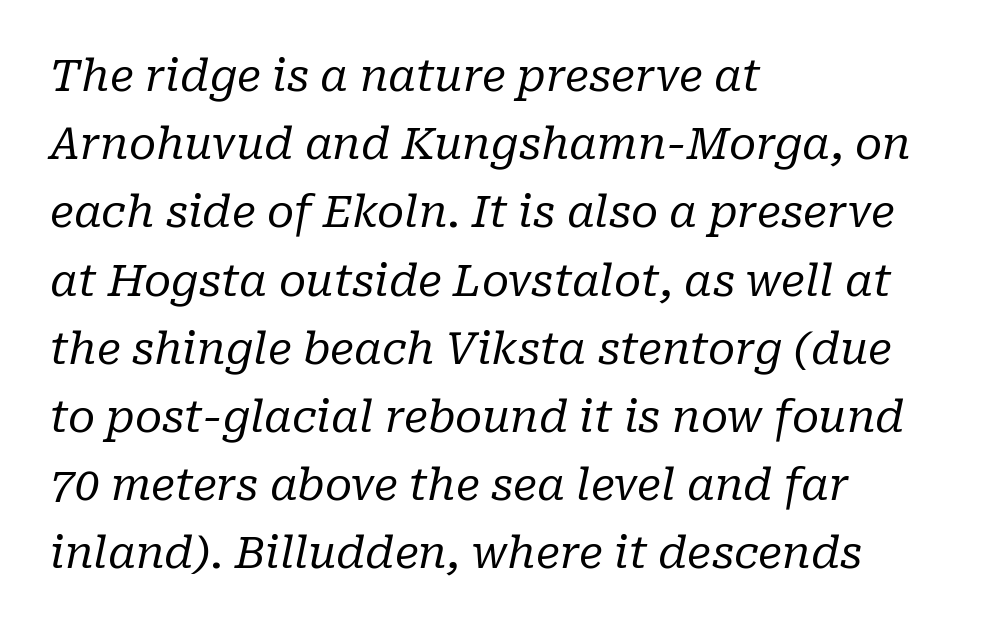
This sample has the flowing, uneven cadence of proportional lettering. The rendering applies a slant to the glyphs. Compared with a typical body face, this is equally light or lighter still. Vertical spacing — default. The baseline area is clear.
